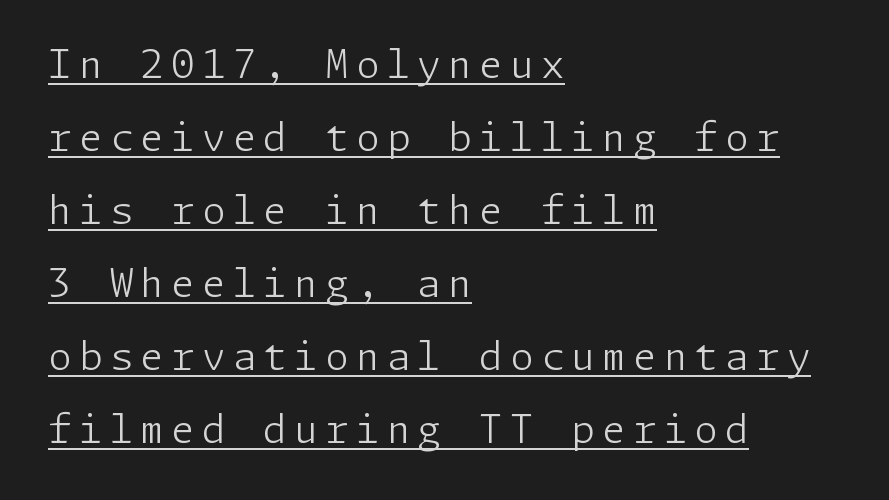
The image shows 38 px light sans-serif type, upright; set left-aligned, loose line spacing (1.92x), underlined; low stroke contrast and a medium x-height.
